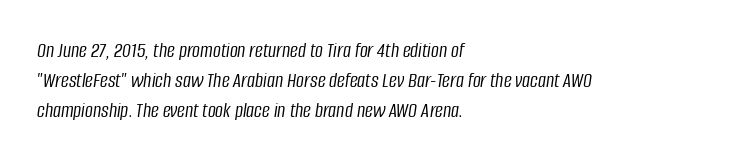
Q: Is the text bold? A: No.
Q: Is the text italic (slanted)? A: Yes, it leans right by about 8 degrees.
Q: Is the text underlined? A: No.
Q: How is the paragraph aligned? A: Left-aligned.
Q: Is the spacing between letters normal or unusually wide? A: Normal.
Q: Is the spacing between lines tight, normal or loose? A: Normal.
